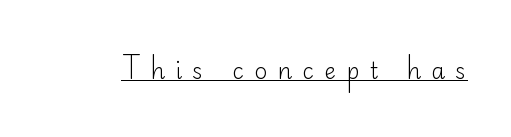
Vertical stems look standard width or narrower in stroke. This sample uses an upright cut, with every glyph sitting square on the baseline. The passage shown is underscored from start to finish. Each word looks stretched out because of the extra space between its letters.
